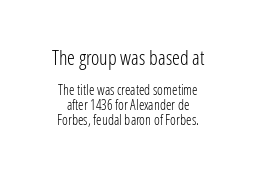
The compositor balanced each line on the midline. Two sizes are in play, and the larger belongs to the first block. The passage shown stacks its lines with hardly any gap. In terms of posture, this sample is upright.
